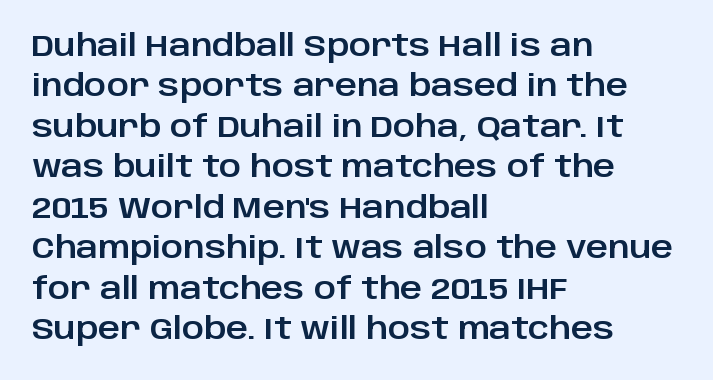
The image shows 30 px sans-serif type, upright; set left-aligned, normal line spacing (1.35x), normal letter spacing, not underlined; low stroke contrast and a large x-height.
